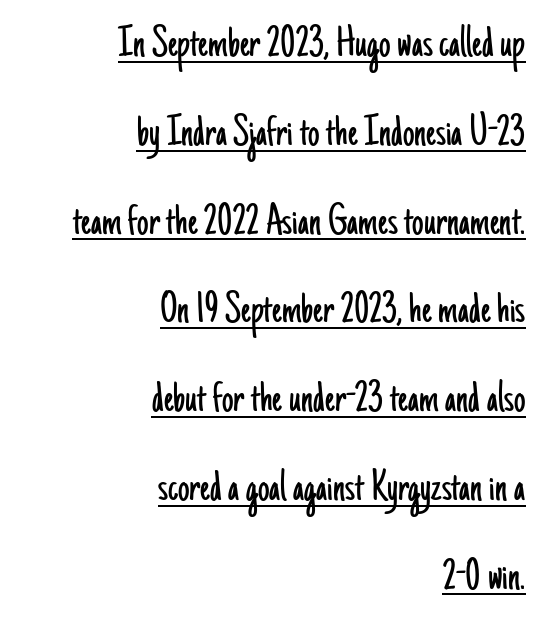
The characters display no serif detailing; their extremities are plain. The designer dialed line spacing up above the default. It's the straight-up-and-down kind of type. What decoration does the sample have? An underline. Each letter keeps its own natural width here, so spacing adapts to shape. Horizontally, the lines are justified to the trailing edge only.
